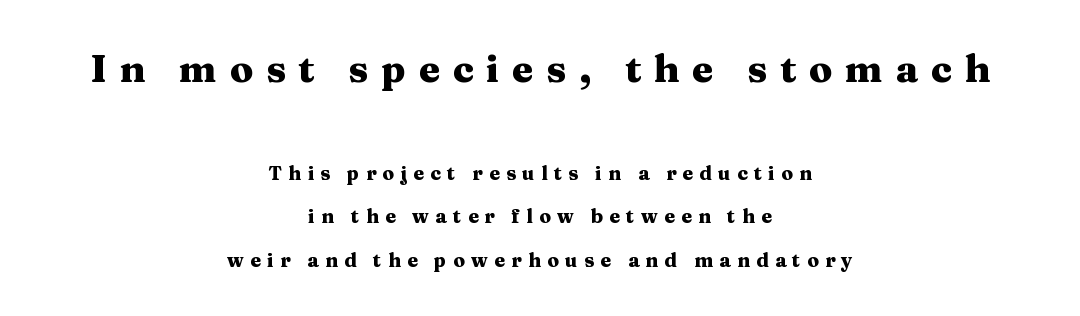
{"serif": "yes", "italic": "no", "bold": "yes", "weight": "heavy", "width": "wide", "stroke_contrast": "medium", "x_height": "medium", "monospaced": "no", "underline": "no", "align": "center", "line_spacing": "loose", "line_spacing_ratio": 2.28, "letter_spacing": "wide", "letter_spacing_em": 0.34, "larger_block": "first", "size_ratio": 2.0, "glyph_px": 38}
